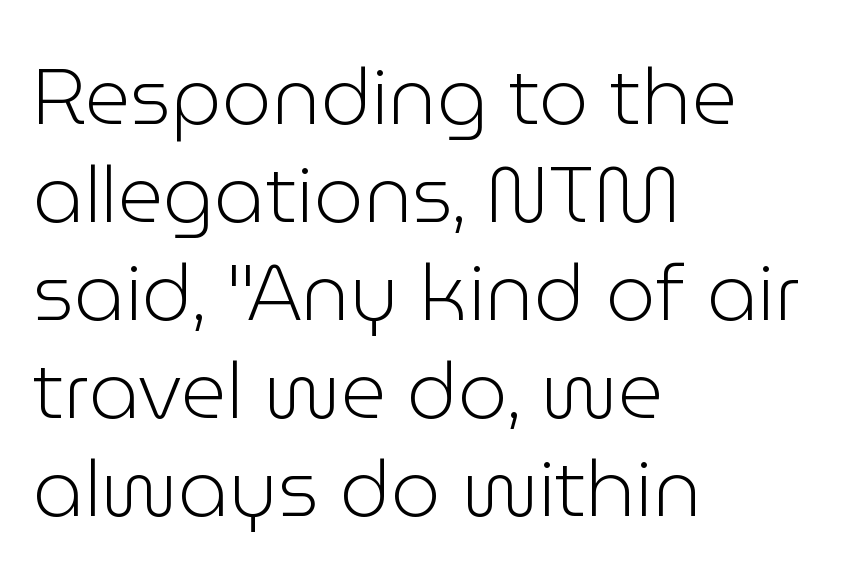
The image shows 79 px light sans-serif type, upright; set left-aligned, line spacing 1.24x, normal letter spacing, not underlined; low stroke contrast and a medium x-height.
